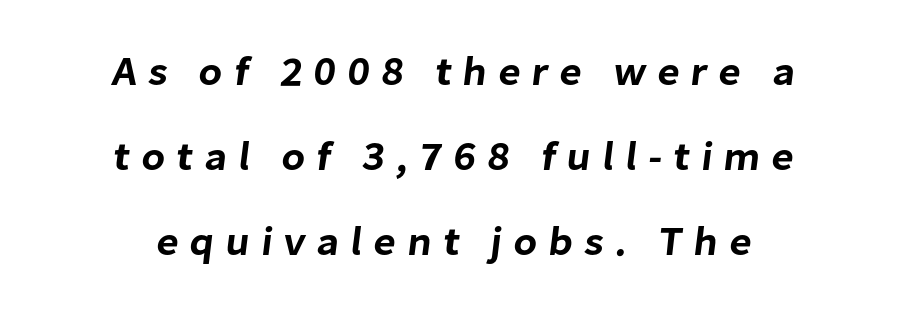
Q: Is the typeface a serif or a sans-serif typeface? A: Sans-serif.
Q: Is the text underlined? A: No.
Q: How is the paragraph aligned? A: Centered.
Q: Is the spacing between letters normal or unusually wide? A: Unusually wide.
Q: Is the spacing between lines tight, normal or loose? A: Loose.
Q: Width (condensed, normal, or wide)? A: Normal.
Q: Stroke contrast? A: Low.
Q: x-height? A: Medium.
Q: Monospaced? A: No.
